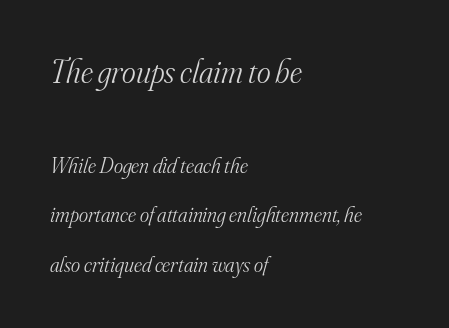
The image shows 33 px light serif type, italic (leaning right); set left-aligned, loose line spacing (2.25x), normal letter spacing, not underlined; the first (top) block is 1.5x larger; medium stroke contrast and a small x-height.
